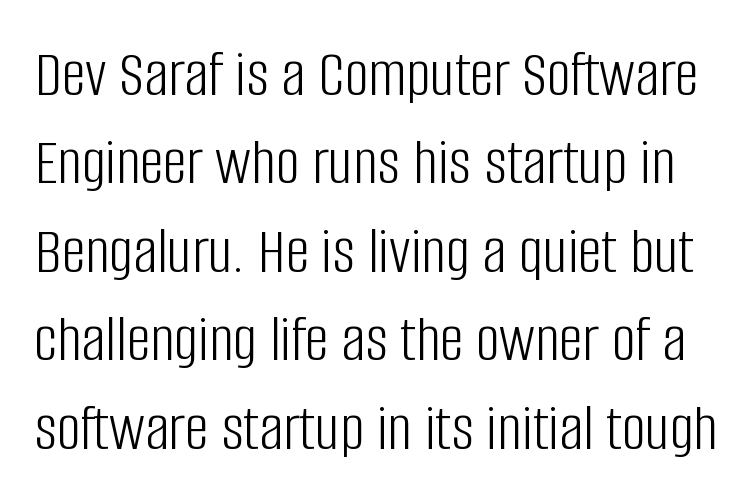
Vertical spacing — default. These lines are rendered in a variable-pitch font. Letter spacing: default. This is not heavy type; no bold has been used. To sum up the face: it is a sans, with no serifs.
